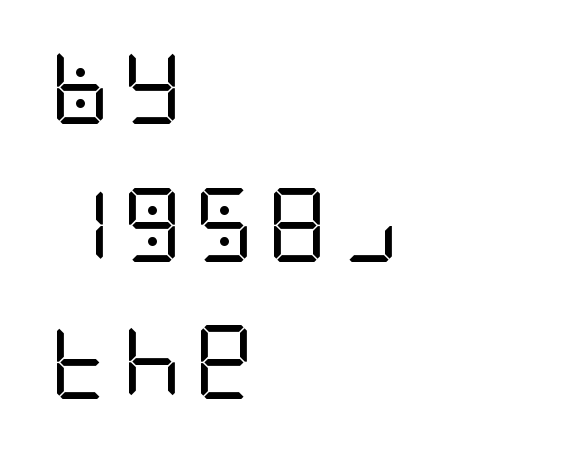
A typesetter would mark this as roman, not italic. Does the type have serifs? No, each stem ends abruptly. The ragged edge is on the right, which tells us the setting is flush left. Has an underline been added? It has not. A light-to-regular cut is what we see here.
